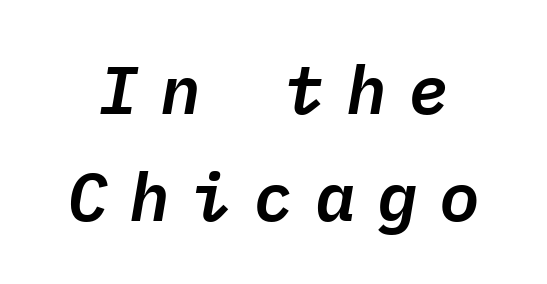
The image shows 68 px text type, italic (leaning right), monospaced; set normal line spacing (1.57x), unusually wide letter spacing (+0.31 em), not underlined; low stroke contrast and a medium x-height.
